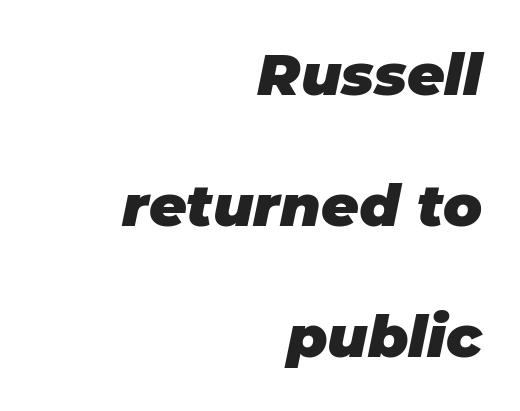
{"italic": "yes", "lean": "right", "slant_degrees": 11, "bold": "yes", "weight": "heavy", "width": "normal", "stroke_contrast": "low", "x_height": "large", "monospaced": "no", "underline": "no", "align": "right", "line_spacing": "loose", "line_spacing_ratio": 2.26, "letter_spacing": "normal", "letter_spacing_em": 0.0, "glyph_px": 58}
